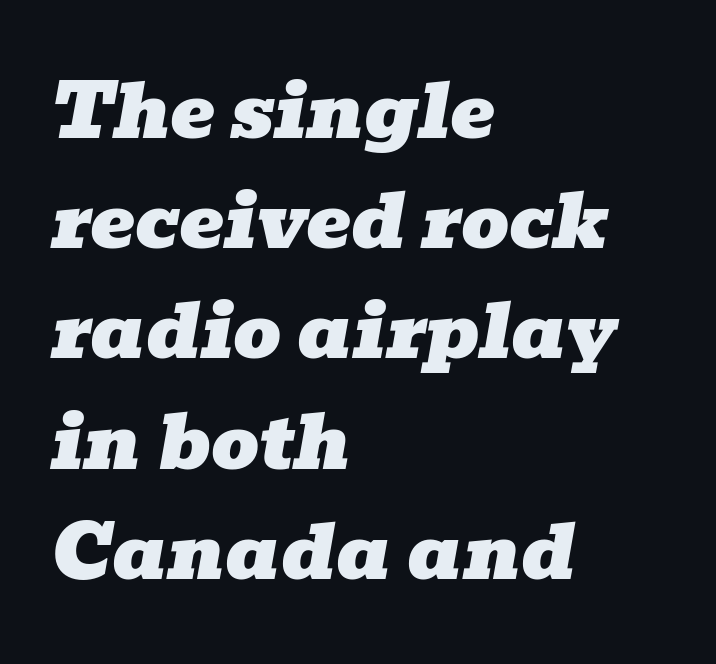
{"serif": "yes", "italic": "yes", "lean": "right", "slant_degrees": 10, "width": "wide", "stroke_contrast": "low", "x_height": "medium", "monospaced": "no", "underline": "no", "align": "left", "line_spacing": "normal", "line_spacing_ratio": 1.47, "letter_spacing": "normal", "letter_spacing_em": 0.0, "glyph_px": 75}
